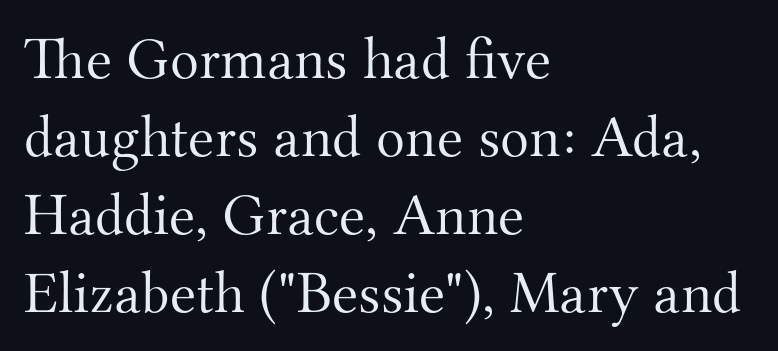
Q: Is the text bold? A: No.
Q: Is the text italic (slanted)? A: No, it is upright.
Q: Is the typeface a serif or a sans-serif typeface? A: Serif.
Q: Is the text underlined? A: No.
Q: How is the paragraph aligned? A: Left-aligned.
Q: Is the spacing between letters normal or unusually wide? A: Normal.
Q: Is the spacing between lines tight, normal or loose? A: Normal.
Q: Width (condensed, normal, or wide)? A: Normal.
Q: Stroke contrast? A: Medium.
Q: x-height? A: Small.
Q: Monospaced? A: No.
